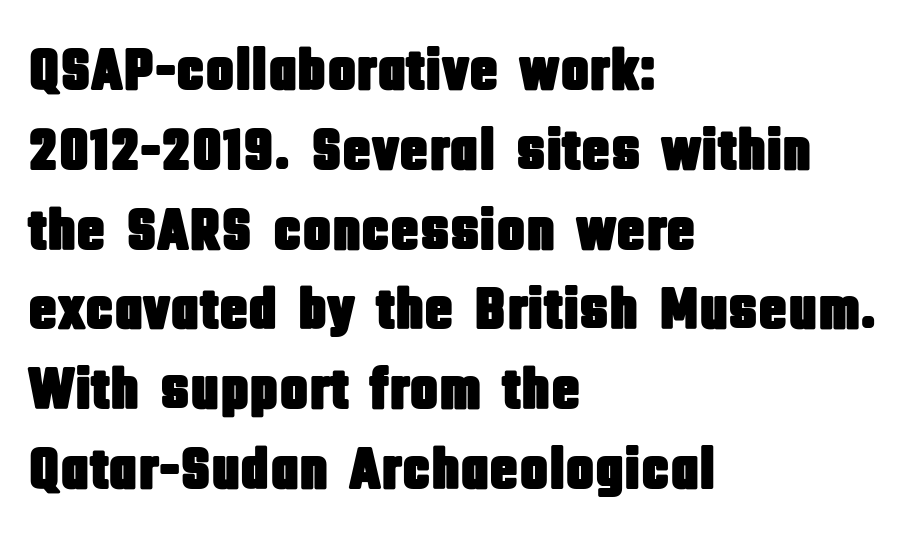
The image shows 60 px condensed sans-serif type, upright; set left-aligned, normal line spacing (1.33x), normal letter spacing, not underlined; low stroke contrast and a large x-height.
